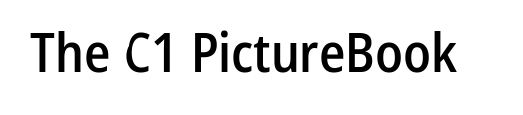
{"serif": "no", "italic": "no", "bold": "semi", "weight": "semibold", "width": "condensed", "stroke_contrast": "low", "x_height": "medium", "monospaced": "no", "underline": "no", "letter_spacing": "normal", "letter_spacing_em": 0.0, "glyph_px": 54}
